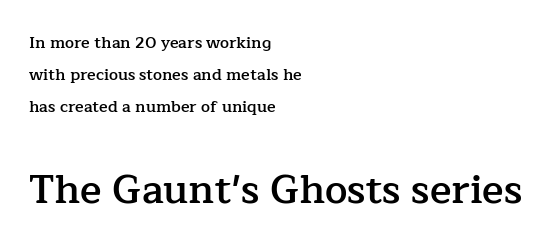
{"serif": "yes", "italic": "no", "bold": "semi", "weight": "semibold", "width": "normal", "stroke_contrast": "low", "x_height": "medium", "monospaced": "no", "underline": "no", "align": "left", "line_spacing": "loose", "line_spacing_ratio": 2.0, "letter_spacing": "normal", "letter_spacing_em": 0.0, "larger_block": "second", "size_ratio": 2.5, "glyph_px": 40}
